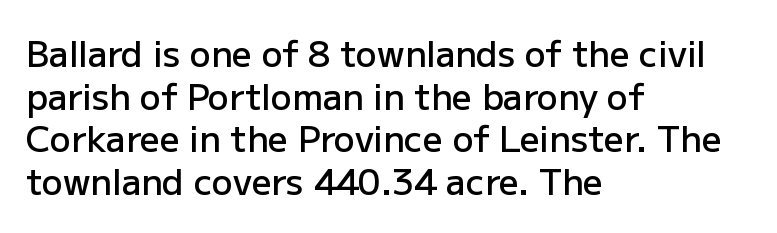
Lines of text with bare space underneath. The passage shown is semibold, sitting just below true bold. There is no visible air inserted between adjacent glyphs. Characters remain perfectly vertical along every line. The characters display no serif detailing; their extremities are plain. The lines in this sample share a left origin and differ only in where they stop.
